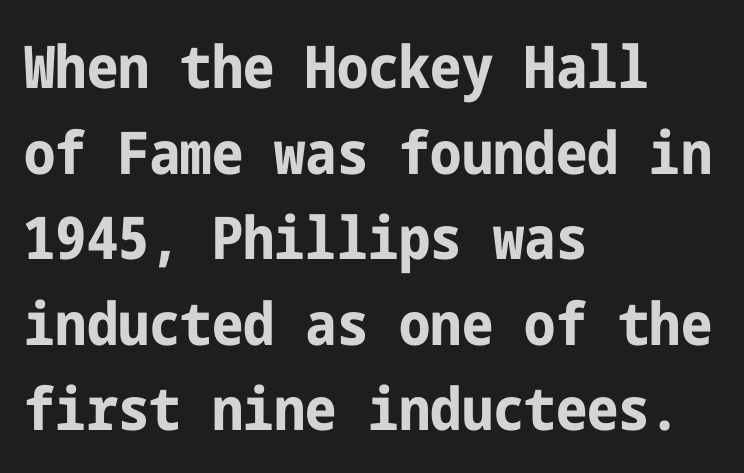
The text block is weighted toward the left margin, trailing off unevenly rightward. The passage shown stacks its lines at a standard gap. Honestly, there is no underline to notice here at all. Letterform terminals end flat and unadorned throughout the passage. Heft: maximum for text — a bold. The letters sit at their default tracking, neither squeezed nor spread.
